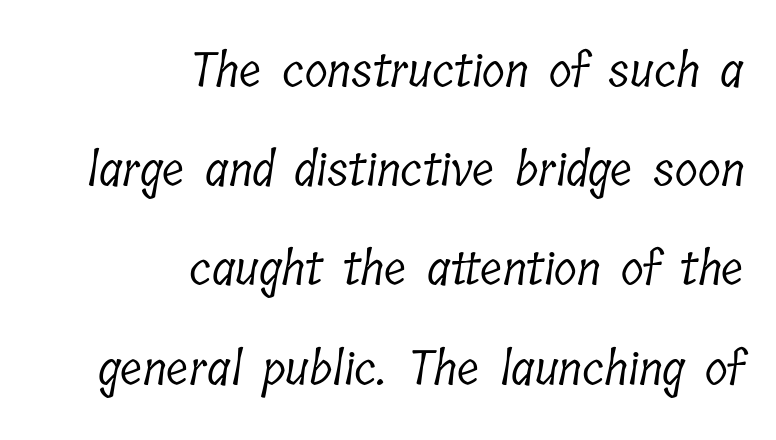
Do the characters align in a grid? No, the font is proportional. Check the space under the baseline: it is left empty. Weight: regular or lighter. This sample is right-justified, so line beginnings fall wherever the words allow.
